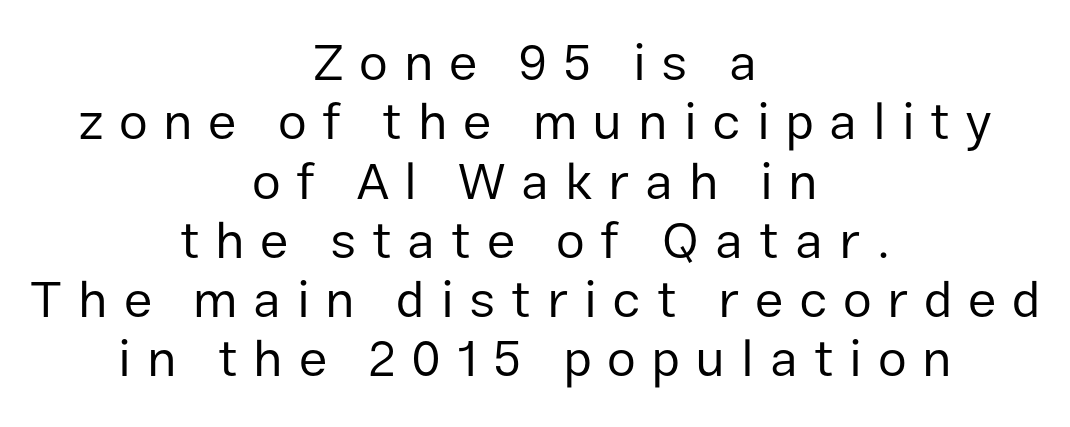
Cramped leading. Caption: face not bold, strokes unweighted. Think of a printed novel: that variable character pitch is what you see here. Only glyphs here, with clear space below each row. Does the copy run flush right? No — it is centered line by line.
